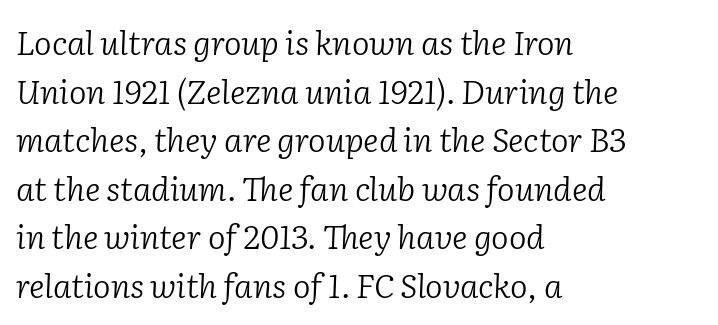
{"serif": "yes", "italic": "yes", "lean": "right", "slant_degrees": 2, "bold": "no", "weight": "light", "width": "normal", "stroke_contrast": "low", "x_height": "medium", "monospaced": "no", "underline": "no", "align": "left", "line_spacing": "normal", "line_spacing_ratio": 1.47, "letter_spacing": "normal", "letter_spacing_em": 0.0, "glyph_px": 33}
